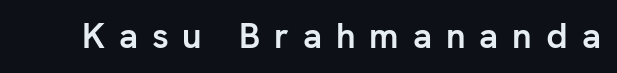
The image shows 35 px semibold sans-serif type, upright; set unusually wide letter spacing (+0.4 em), not underlined; low stroke contrast and a medium x-height.
